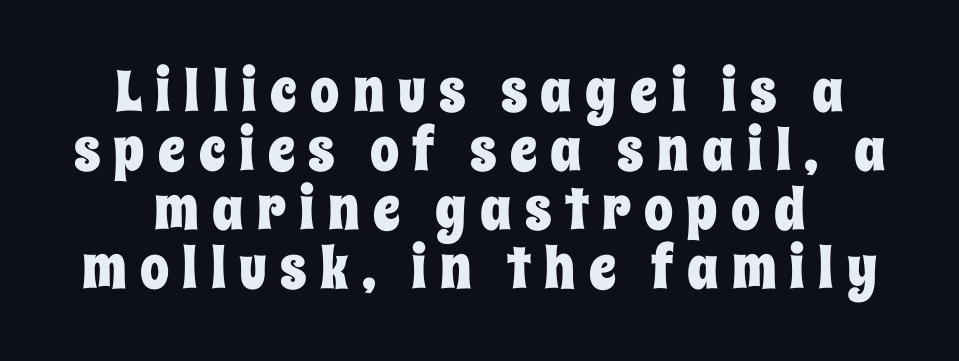
{"italic": "no", "width": "condensed", "stroke_contrast": "low", "x_height": "large", "monospaced": "no", "underline": "no", "line_spacing": "tight", "line_spacing_ratio": 1.02, "letter_spacing": "wide", "letter_spacing_em": 0.23, "glyph_px": 58}
